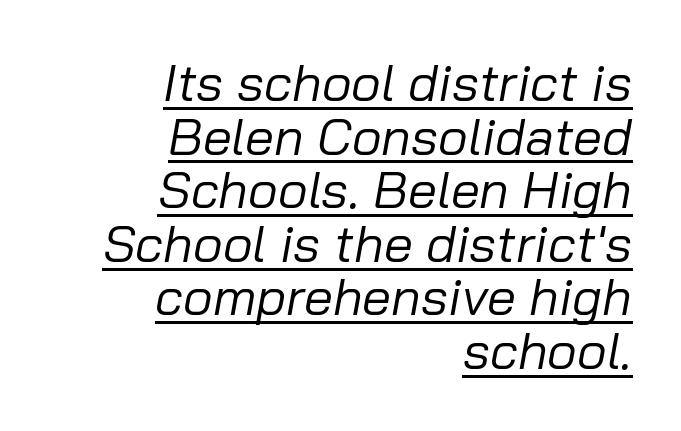
The image shows 52 px regular-weight type, italic (leaning right); set right-aligned, tight line spacing (1.03x), normal letter spacing, underlined; low stroke contrast and a medium x-height.
